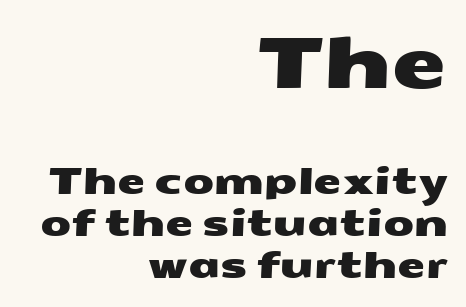
{"serif": "no", "width": "wide", "stroke_contrast": "medium", "x_height": "medium", "monospaced": "no", "underline": "no", "align": "right", "line_spacing_ratio": 1.17, "letter_spacing": "normal", "letter_spacing_em": 0.0, "larger_block": "first", "size_ratio": 1.97, "glyph_px": 71}
